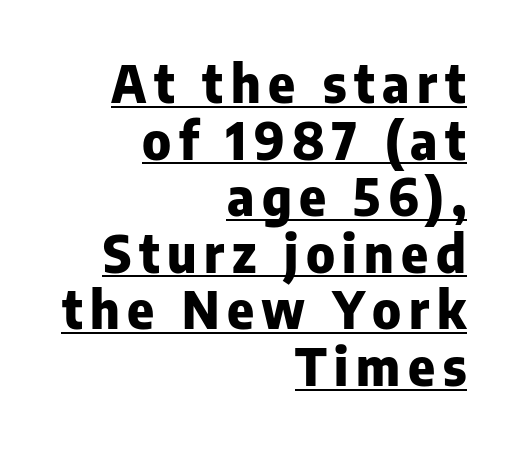
The image shows 51 px heavy sans-serif type, upright; set right-aligned, tight line spacing (1.11x), underlined; low stroke contrast and a medium x-height.
